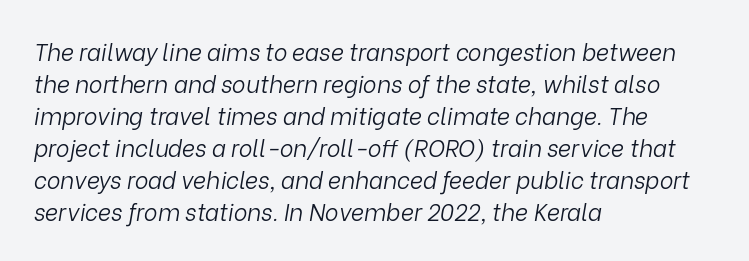
The image shows 23 px text type, italic (leaning right); set left-aligned, normal line spacing (1.39x), normal letter spacing, not underlined.
